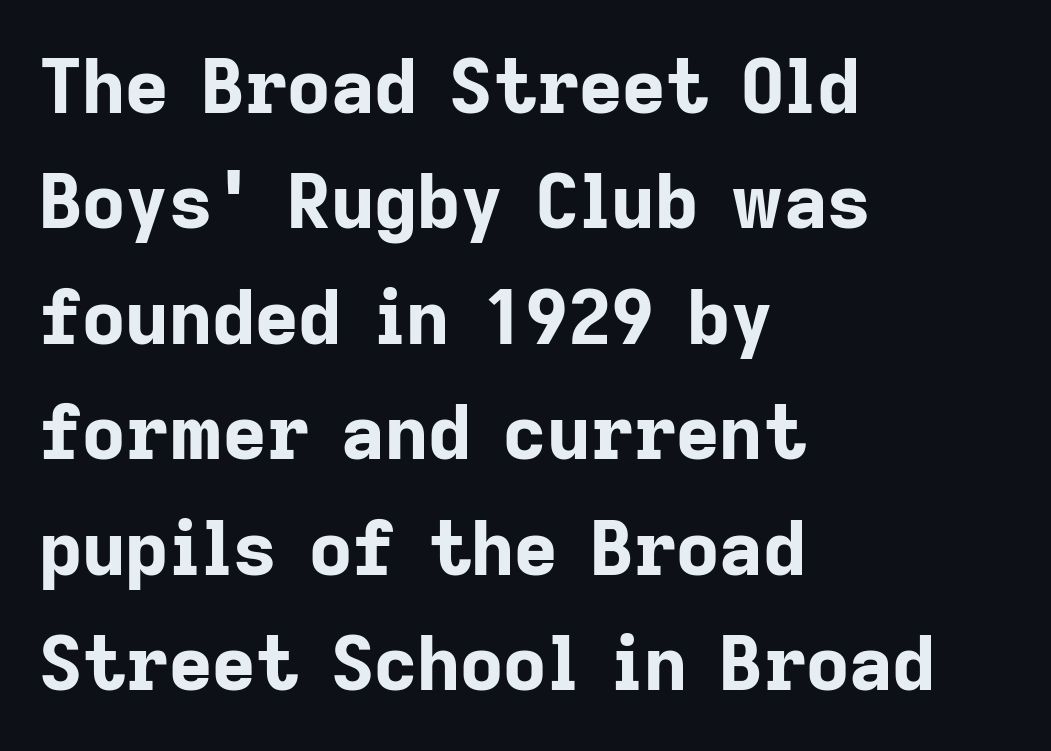
The image shows 75 px bold sans-serif type, upright; set left-aligned, normal line spacing (1.54x), normal letter spacing, not underlined; low stroke contrast and a medium x-height.
